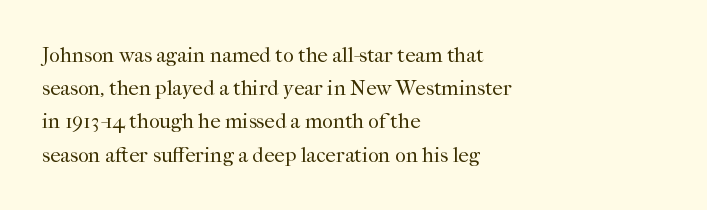
The image shows 21 px text type, upright; set left-aligned, normal line spacing (1.58x), normal letter spacing, not underlined.
